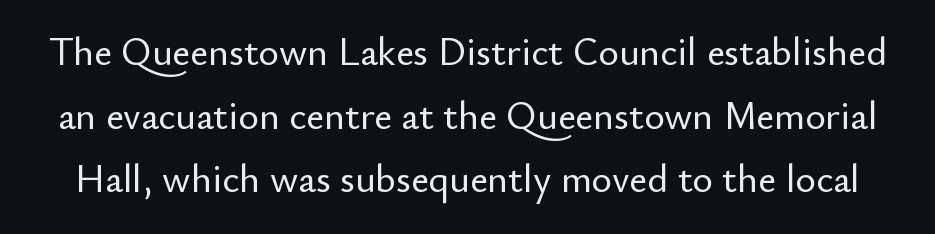
The image shows 39 px sans-serif type, upright; set normal line spacing (1.63x), normal letter spacing, not underlined; low stroke contrast and a small x-height.
